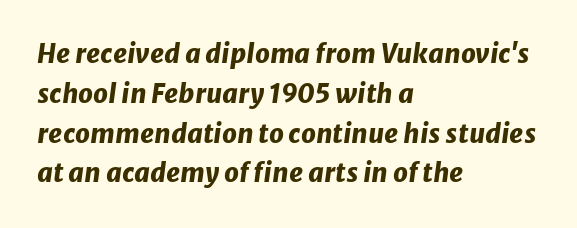
{"italic": "yes", "lean": "right", "slant_degrees": 8, "bold": "yes", "underline": "no", "align": "left", "line_spacing": "normal", "line_spacing_ratio": 1.53, "letter_spacing": "normal", "letter_spacing_em": 0.0, "glyph_px": 26}
